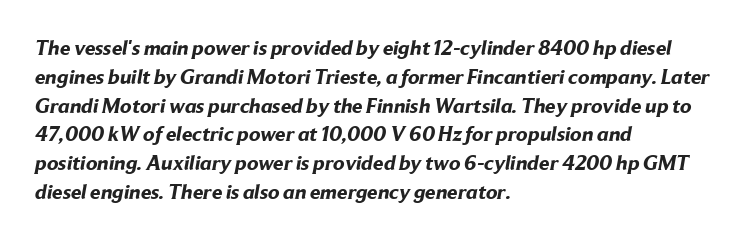
The strokes are fattened all the way to bold. The leading is moderate, giving the passage an even texture. The area under the type is left untouched. Teacher's note: observe the even left margin — that is flush-left alignment. Here the glyphs are tracked normally, forming tight word shapes.
